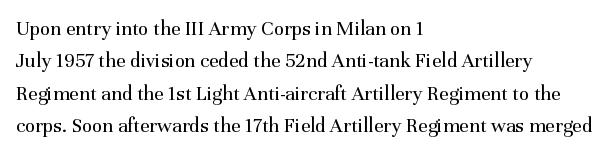
Words float on clear page, feet unadorned. Letters have the restrained weight of plain body copy at most. Horizontal alignment here is leftward, the default for most running prose. Whoever set this chose a conventional vertical rhythm. This sample uses an upright cut, with every glyph sitting square on the baseline.
